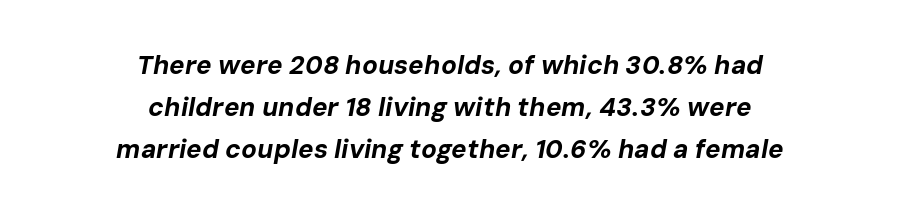
Q: Is the text bold? A: Yes.
Q: Is the text italic (slanted)? A: Yes, it leans right by about 10 degrees.
Q: Is the text underlined? A: No.
Q: How is the paragraph aligned? A: Centered.
Q: Is the spacing between letters normal or unusually wide? A: Normal.
Q: Is the spacing between lines tight, normal or loose? A: Normal.
